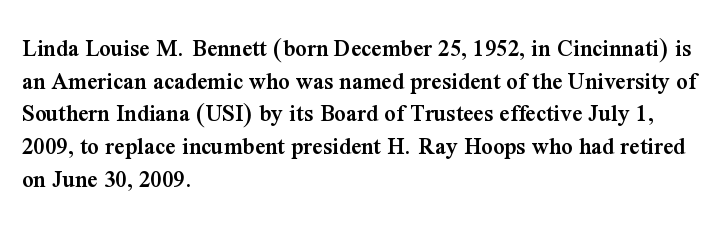
Q: Is the text bold? A: Semi-bold.
Q: Is the text italic (slanted)? A: No, it is upright.
Q: Is the text underlined? A: No.
Q: How is the paragraph aligned? A: Left-aligned.
Q: Is the spacing between letters normal or unusually wide? A: Normal.
Q: Is the spacing between lines tight, normal or loose? A: Normal.
